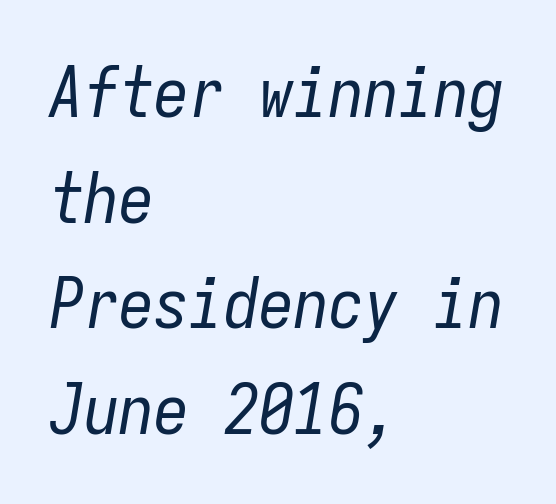
The image shows 70 px regular-weight, condensed type, italic (leaning right), monospaced; set left-aligned, normal line spacing (1.51x), normal letter spacing, not underlined; low stroke contrast and a medium x-height.
